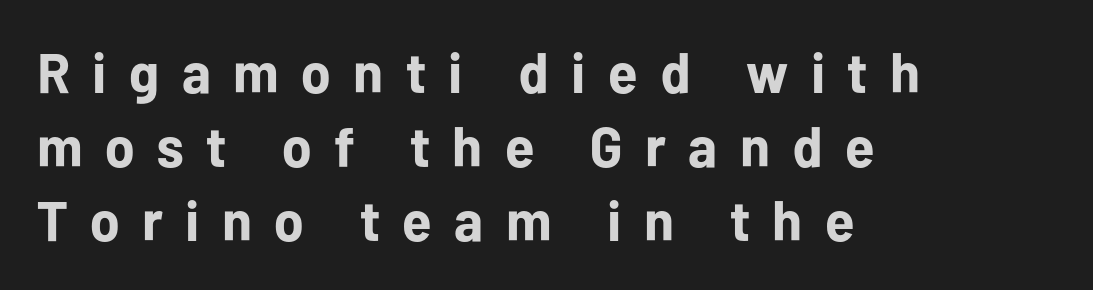
Q: Is the text bold? A: Yes.
Q: Is the text italic (slanted)? A: No, it is upright.
Q: Is the typeface a serif or a sans-serif typeface? A: Sans-serif.
Q: Is the text underlined? A: No.
Q: How is the paragraph aligned? A: Left-aligned.
Q: Is the spacing between letters normal or unusually wide? A: Unusually wide.
Q: Is the spacing between lines tight, normal or loose? A: Normal.
Q: Width (condensed, normal, or wide)? A: Normal.
Q: Stroke contrast? A: Low.
Q: x-height? A: Medium.
Q: Monospaced? A: No.
